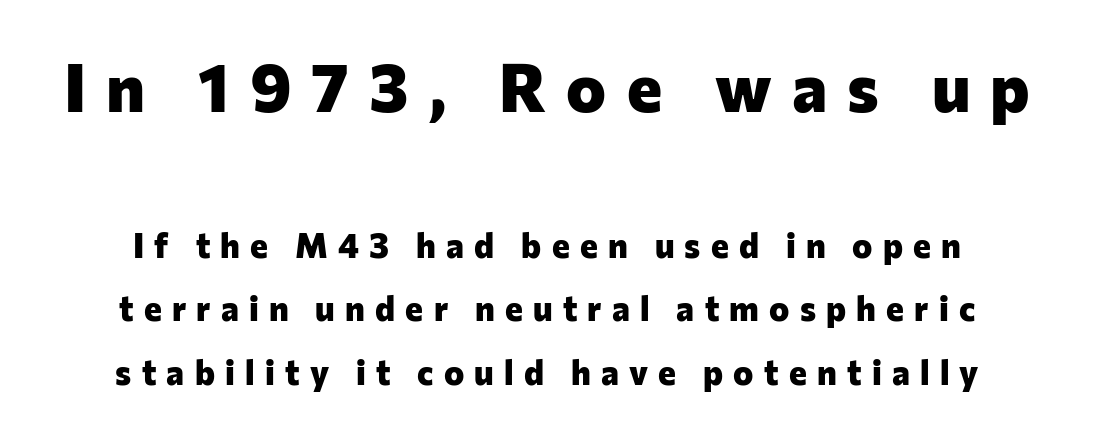
Unlike italic type, these characters show no tilt at all. This is sans-serif lettering, the kind often seen on screens and signage. Students, this is bold: see how much ink each stroke carries. Is the lower block the larger one? No — the upper block carries the bigger type.
